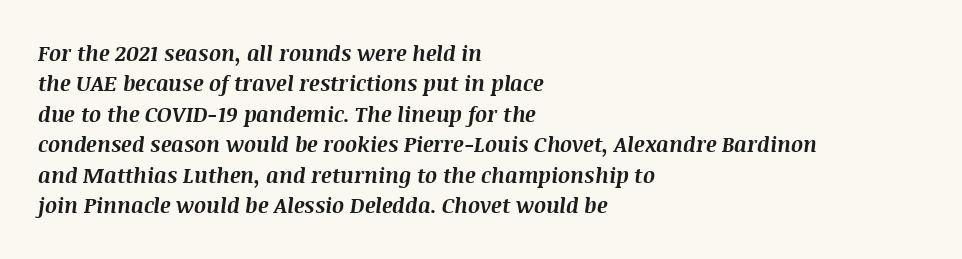
{"italic": "yes", "lean": "right", "slant_degrees": 8, "bold": "yes", "underline": "no", "align": "left", "line_spacing": "normal", "line_spacing_ratio": 1.45, "letter_spacing": "normal", "letter_spacing_em": 0.0, "glyph_px": 21}
